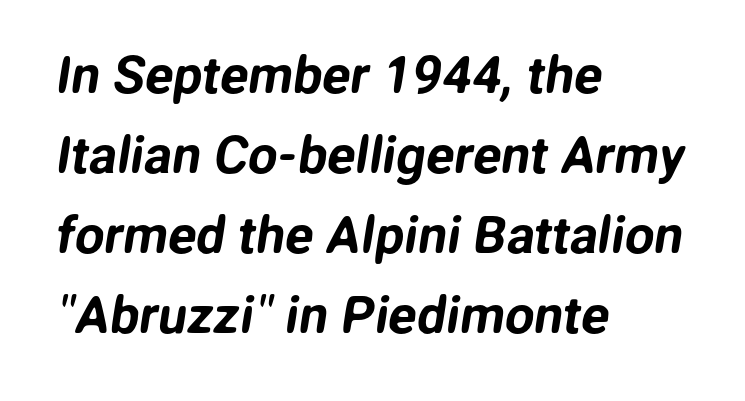
Q: Is the typeface a serif or a sans-serif typeface? A: Sans-serif.
Q: Is the text underlined? A: No.
Q: How is the paragraph aligned? A: Left-aligned.
Q: Is the spacing between letters normal or unusually wide? A: Normal.
Q: Is the spacing between lines tight, normal or loose? A: Normal.
Q: Width (condensed, normal, or wide)? A: Normal.
Q: Stroke contrast? A: Low.
Q: x-height? A: Medium.
Q: Monospaced? A: No.
